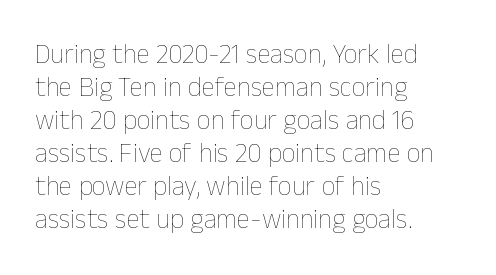
{"italic": "no", "bold": "no", "underline": "no", "align": "left", "line_spacing_ratio": 1.22, "letter_spacing": "normal", "letter_spacing_em": 0.0, "glyph_px": 27}
